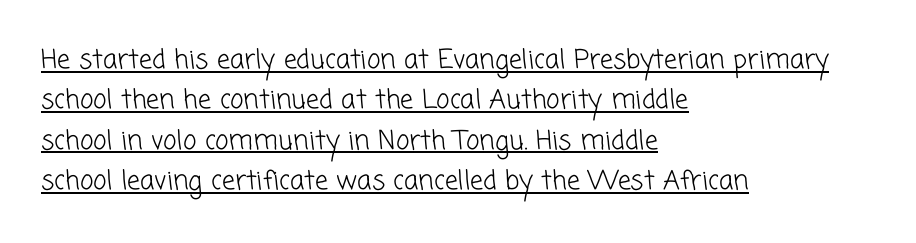
The image shows 26 px text type; set left-aligned, normal line spacing (1.55x), normal letter spacing, underlined.
